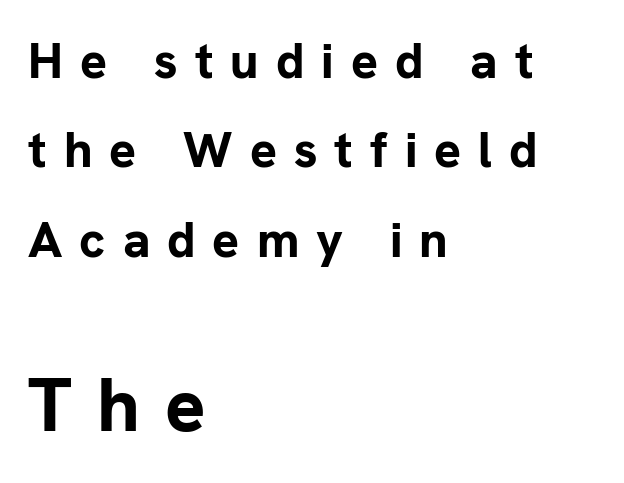
Small over large — that's the arrangement of the two blocks here. Strokes here are thick enough to call this a true bold. Is the block centered? No — it sits flush against the left margin. There is plenty of visible air inserted between adjacent glyphs. The strip under each line holds only bare page.
